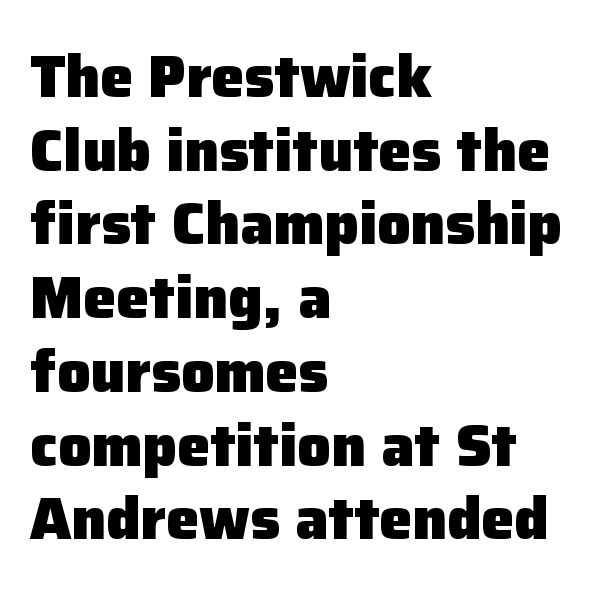
Q: Is the text bold? A: Yes.
Q: Is the text italic (slanted)? A: No, it is upright.
Q: Is the typeface a serif or a sans-serif typeface? A: Sans-serif.
Q: Is the text underlined? A: No.
Q: How is the paragraph aligned? A: Left-aligned.
Q: Is the spacing between letters normal or unusually wide? A: Normal.
Q: Is the spacing between lines tight, normal or loose? A: Normal.
Q: Width (condensed, normal, or wide)? A: Normal.
Q: Stroke contrast? A: Low.
Q: x-height? A: Medium.
Q: Monospaced? A: No.
